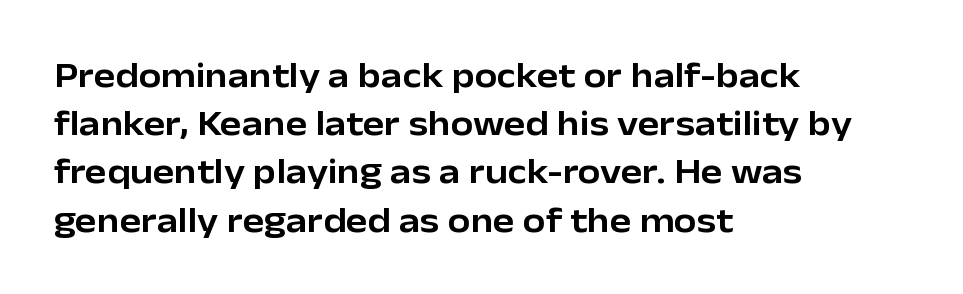
The image shows 36 px sans-serif type, upright; set left-aligned, normal line spacing (1.34x), normal letter spacing, not underlined; low stroke contrast and a medium x-height.
